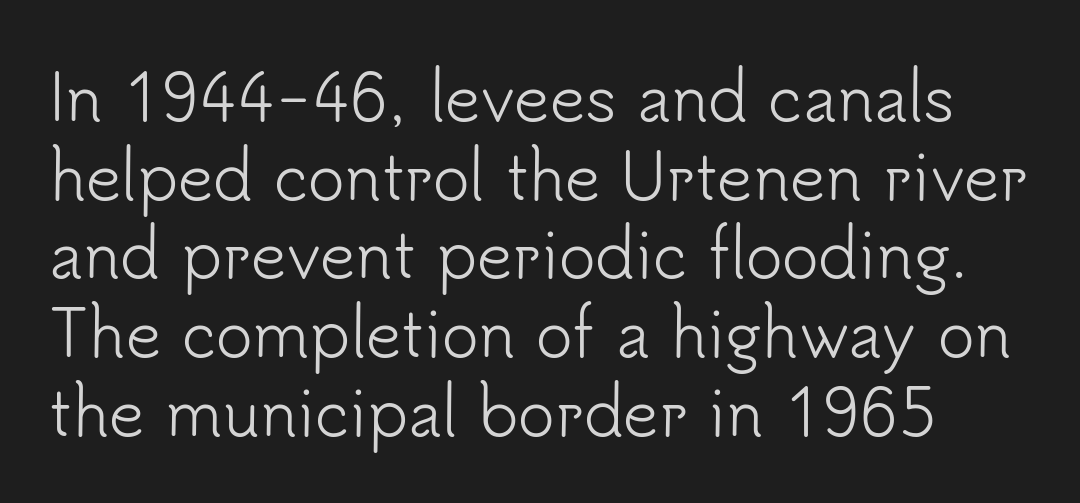
The image shows 62 px light sans-serif type, upright; set normal line spacing (1.27x), normal letter spacing, not underlined; low stroke contrast and a small x-height.
